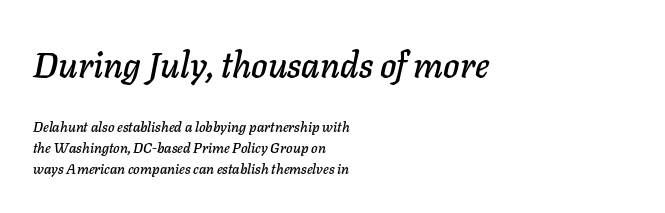
Q: Is the text italic (slanted)? A: Yes, it leans right by about 11 degrees.
Q: Is the text underlined? A: No.
Q: How is the paragraph aligned? A: Left-aligned.
Q: Is the spacing between letters normal or unusually wide? A: Normal.
Q: Is the spacing between lines tight, normal or loose? A: Normal.
Q: Which block of text is set in a larger size, the first (top) or the second (bottom)? A: The first (top) one.
Q: Width (condensed, normal, or wide)? A: Normal.
Q: Stroke contrast? A: Low.
Q: x-height? A: Medium.
Q: Monospaced? A: No.
